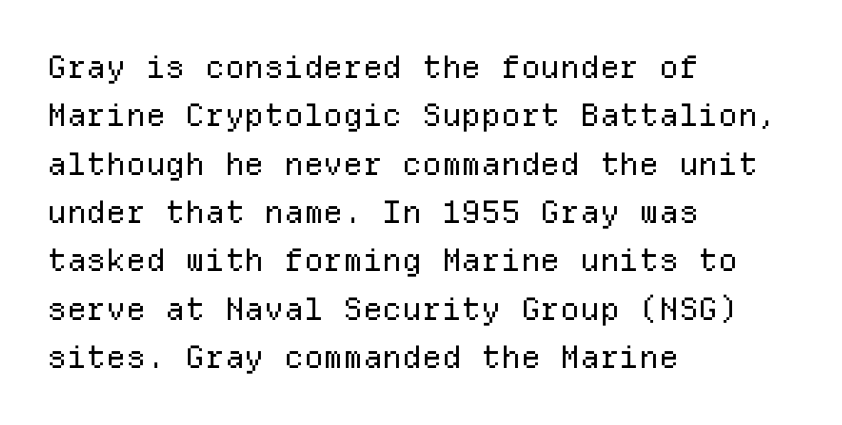
{"serif": "no", "italic": "no", "bold": "no", "weight": "regular", "width": "normal", "stroke_contrast": "low", "x_height": "medium", "monospaced": "yes", "underline": "no", "align": "left", "line_spacing": "normal", "line_spacing_ratio": 1.56, "letter_spacing": "normal", "letter_spacing_em": 0.0, "glyph_px": 31}
